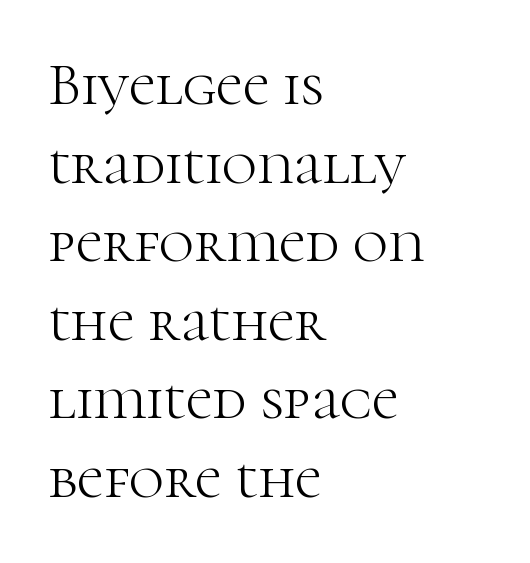
{"serif": "yes", "italic": "no", "bold": "no", "weight": "light", "width": "normal", "stroke_contrast": "high", "x_height": "medium", "monospaced": "no", "underline": "no", "align": "left", "line_spacing": "normal", "line_spacing_ratio": 1.31, "letter_spacing": "normal", "letter_spacing_em": 0.0, "glyph_px": 60}
